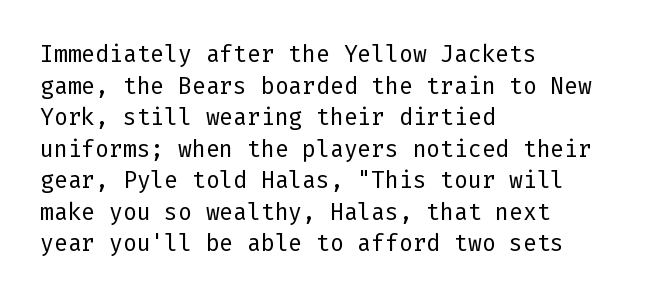
Q: Is the text bold? A: No.
Q: Is the text italic (slanted)? A: No, it is upright.
Q: Is the text underlined? A: No.
Q: How is the paragraph aligned? A: Left-aligned.
Q: Is the spacing between letters normal or unusually wide? A: Normal.
Q: Is the spacing between lines tight, normal or loose? A: Normal.
